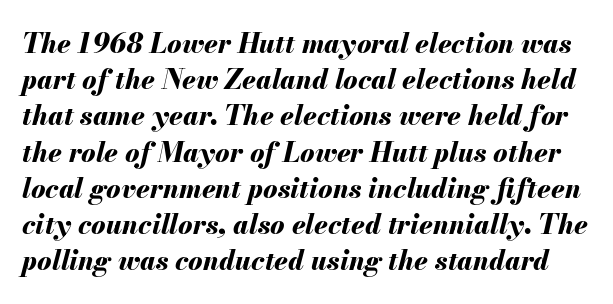
The image shows 27 px bold type, italic (leaning right); set normal line spacing (1.34x), normal letter spacing, not underlined.
